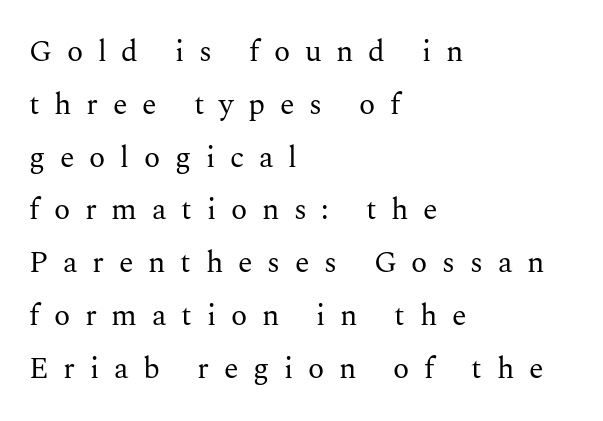
Ink coverage per letter is moderate at most. The glyphs are unaccompanied by any horizontal stroke below them. In terms of letterform style, serifs are clearly present. Does the copy run flush right? No — it runs flush left.
